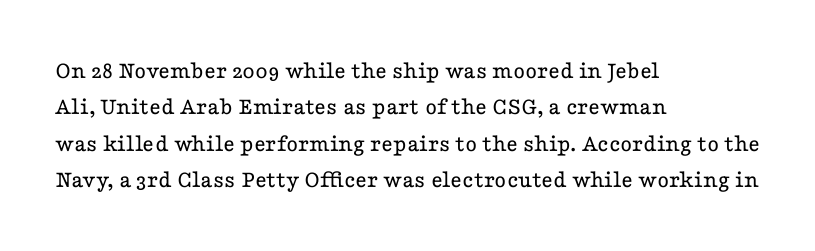
{"italic": "no", "bold": "no", "underline": "no", "align": "left", "line_spacing": "normal", "line_spacing_ratio": 1.46, "letter_spacing": "normal", "letter_spacing_em": 0.0, "glyph_px": 25}
